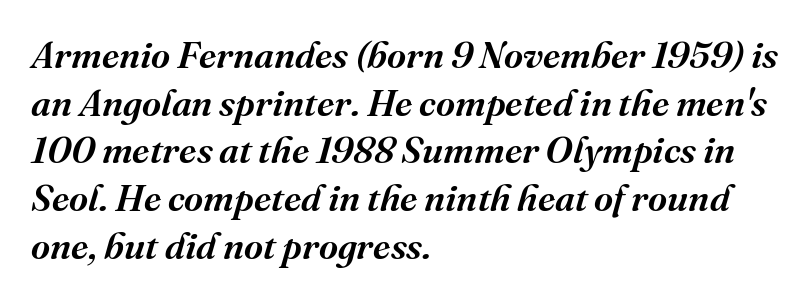
Q: Is the text bold? A: Semi-bold.
Q: Is the text italic (slanted)? A: Yes, it leans right by about 16 degrees.
Q: Is the typeface a serif or a sans-serif typeface? A: Serif.
Q: Is the text underlined? A: No.
Q: How is the paragraph aligned? A: Left-aligned.
Q: Is the spacing between letters normal or unusually wide? A: Normal.
Q: Is the spacing between lines tight, normal or loose? A: Normal.
Q: Width (condensed, normal, or wide)? A: Normal.
Q: Stroke contrast? A: Medium.
Q: x-height? A: Medium.
Q: Monospaced? A: No.
